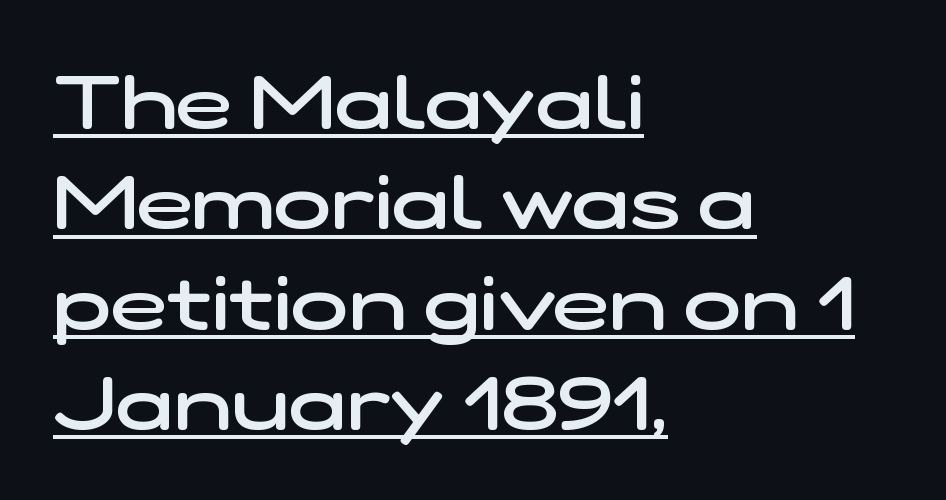
Q: Is the text bold? A: Semi-bold.
Q: Is the typeface a serif or a sans-serif typeface? A: Sans-serif.
Q: Is the text underlined? A: Yes.
Q: How is the paragraph aligned? A: Left-aligned.
Q: Is the spacing between letters normal or unusually wide? A: Normal.
Q: Is the spacing between lines tight, normal or loose? A: Normal.
Q: Width (condensed, normal, or wide)? A: Wide.
Q: Stroke contrast? A: Low.
Q: x-height? A: Medium.
Q: Monospaced? A: No.
